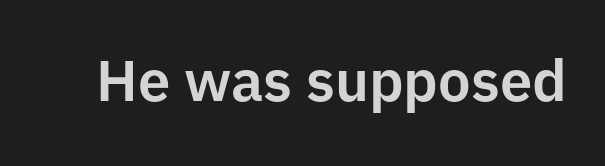
The image shows 58 px sans-serif type, upright; set normal letter spacing, not underlined; low stroke contrast and a medium x-height.
